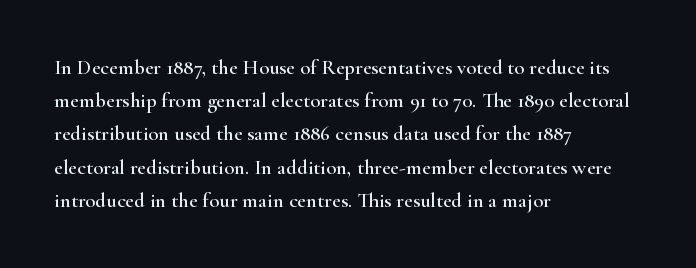
The tracking reads as untouched default to a designer's eye. Anything drawn beneath the words? Only blank space. Leading: standard. The lettering holds an erect, upright posture throughout.
